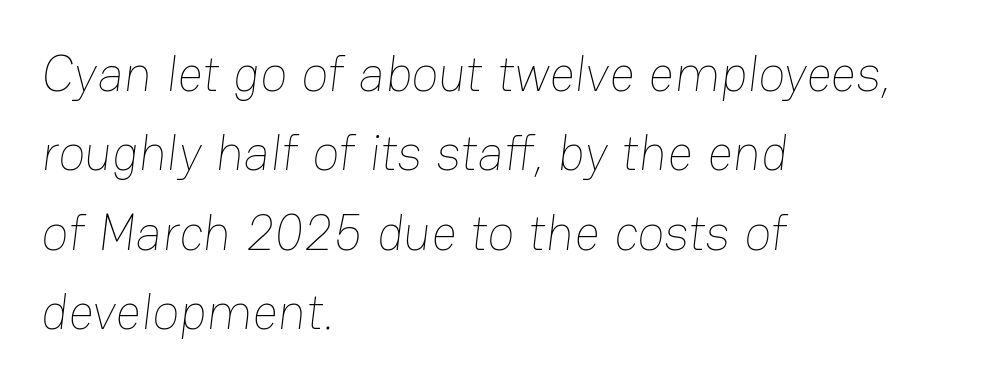
The image shows 50 px thin type; set left-aligned, normal line spacing (1.59x), normal letter spacing, not underlined; low stroke contrast and a medium x-height.
